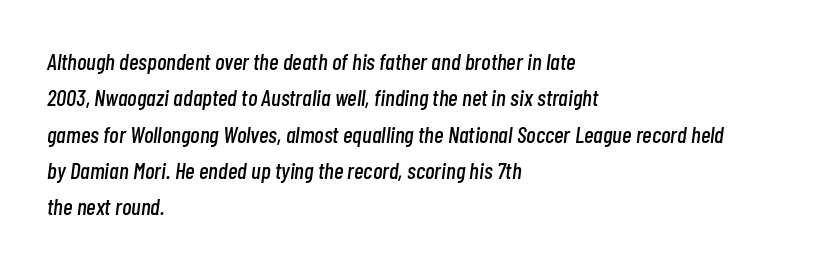
These lines were composed using italics. Leading: standard. The setting favours the left margin, as ordinary paragraphs usually do. Here the glyphs are tracked normally, forming tight word shapes. Has an underline been added? It has not.
